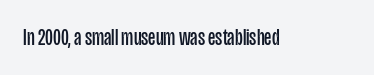
{"italic": "no", "bold": "no", "underline": "no", "letter_spacing": "normal", "letter_spacing_em": 0.0, "glyph_px": 23}
